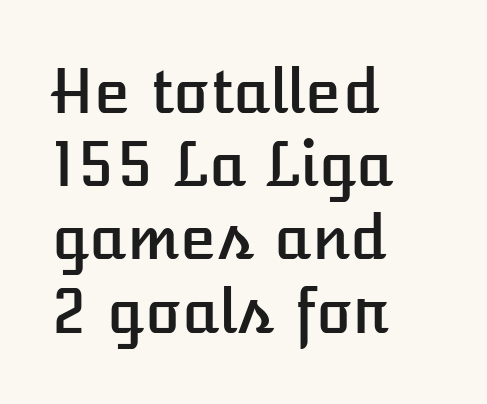
Q: Is the text italic (slanted)? A: No, it is upright.
Q: Is the text underlined? A: No.
Q: How is the paragraph aligned? A: Left-aligned.
Q: Is the spacing between letters normal or unusually wide? A: Normal.
Q: Width (condensed, normal, or wide)? A: Normal.
Q: Stroke contrast? A: Low.
Q: x-height? A: Medium.
Q: Monospaced? A: No.
